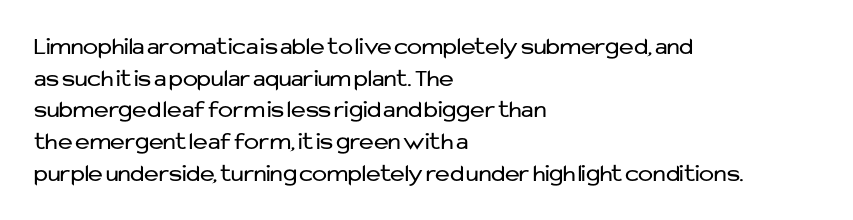
The characters are drawn with everyday or finer stroke widths. The string is rendered with underlining switched off. Leading matches the norm, producing a regular column. This sample uses plain, unmodified letter spacing.
